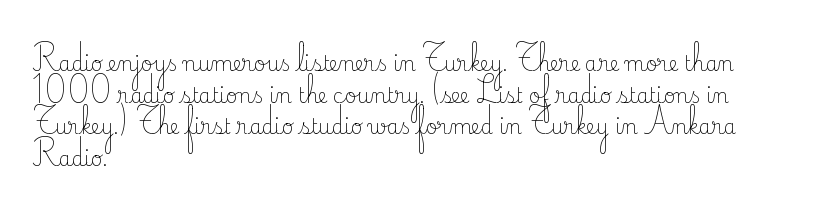
Q: Is the text bold? A: No.
Q: Is the text italic (slanted)? A: No, it is upright.
Q: Is the text underlined? A: No.
Q: How is the paragraph aligned? A: Left-aligned.
Q: Is the spacing between letters normal or unusually wide? A: Normal.
Q: Is the spacing between lines tight, normal or loose? A: Normal.
